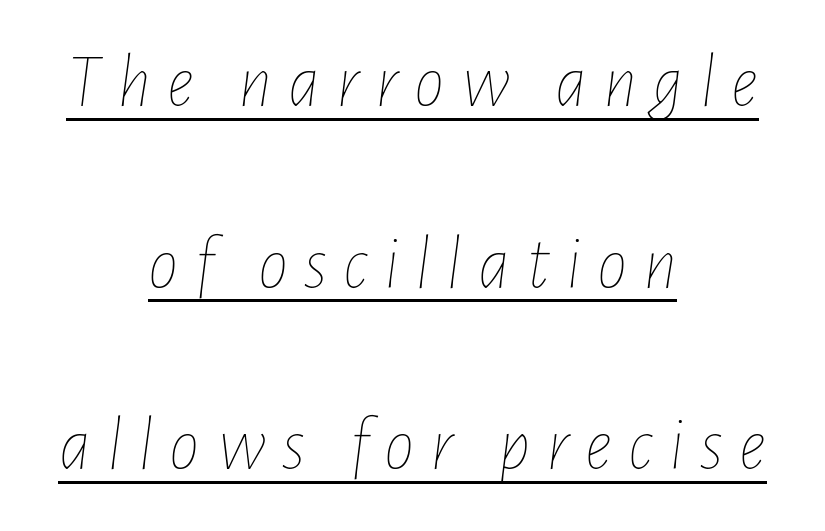
{"italic": "yes", "lean": "right", "slant_degrees": 7, "bold": "no", "weight": "thin", "width": "condensed", "stroke_contrast": "low", "x_height": "medium", "monospaced": "no", "underline": "yes", "align": "center", "line_spacing": "loose", "line_spacing_ratio": 2.39, "letter_spacing": "wide", "letter_spacing_em": 0.21, "glyph_px": 76}
